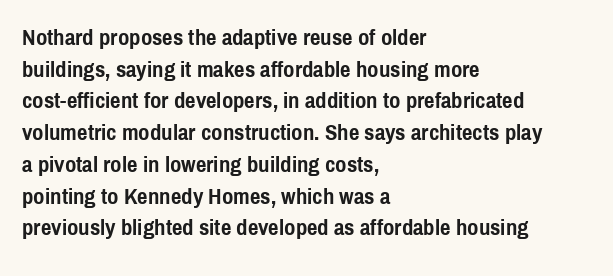
Q: Is the text bold? A: Yes.
Q: Is the text italic (slanted)? A: No, it is upright.
Q: Is the text underlined? A: No.
Q: How is the paragraph aligned? A: Left-aligned.
Q: Is the spacing between letters normal or unusually wide? A: Normal.
Q: Is the spacing between lines tight, normal or loose? A: Normal.
